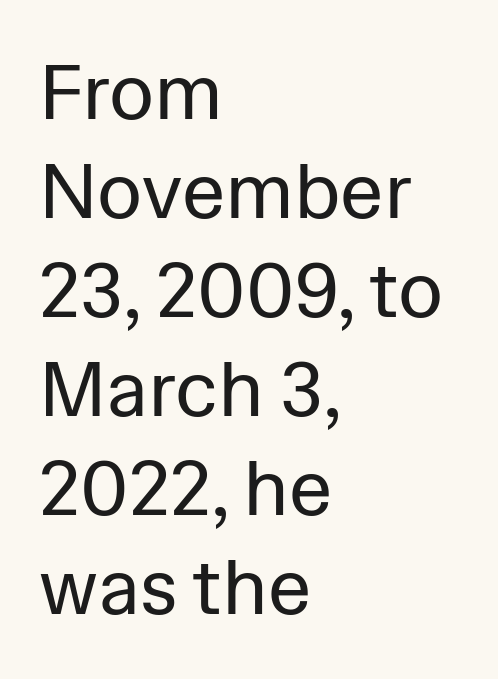
Does extra space separate the letters? No, they use regular spacing. The lines are quadded left. Leading: standard. The font sits on the lighter half of the weight spectrum, regular included.
